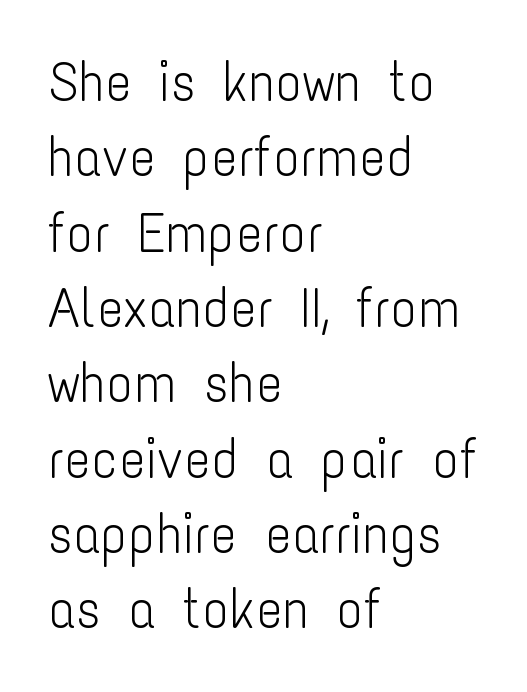
{"serif": "no", "italic": "no", "bold": "no", "weight": "light", "width": "condensed", "stroke_contrast": "low", "x_height": "medium", "monospaced": "no", "underline": "no", "align": "left", "line_spacing": "normal", "line_spacing_ratio": 1.37, "letter_spacing": "normal", "letter_spacing_em": 0.0, "glyph_px": 55}
